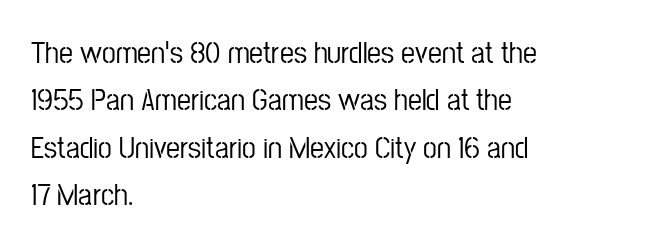
{"serif": "no", "italic": "no", "width": "condensed", "stroke_contrast": "low", "x_height": "medium", "monospaced": "no", "underline": "no", "align": "left", "line_spacing": "normal", "line_spacing_ratio": 1.53, "letter_spacing": "normal", "letter_spacing_em": 0.0, "glyph_px": 31}
